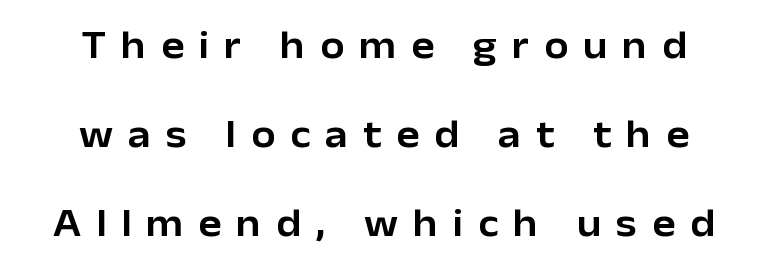
Spacing verdict: proportional, widths tailored to each character. Caption: expanded tracking, letters set apart. The glyphs are unaccompanied by any horizontal stroke below them. The leading is generous, giving the passage an open texture.
